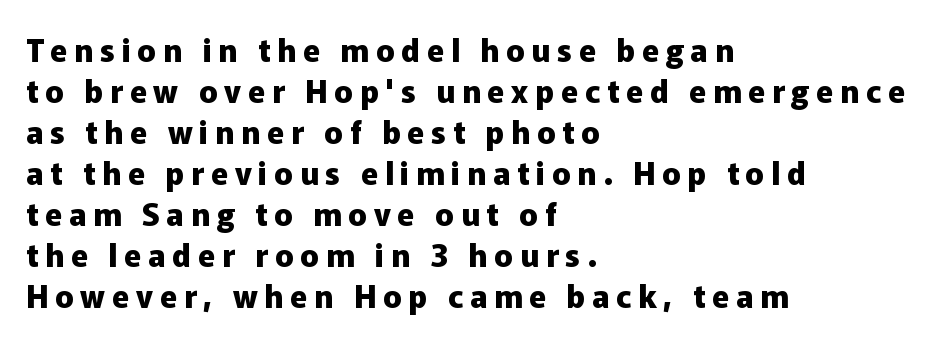
The image shows 31 px heavy sans-serif type, upright; set left-aligned, normal line spacing (1.32x), unusually wide letter spacing (+0.22 em), not underlined; low stroke contrast and a medium x-height.
